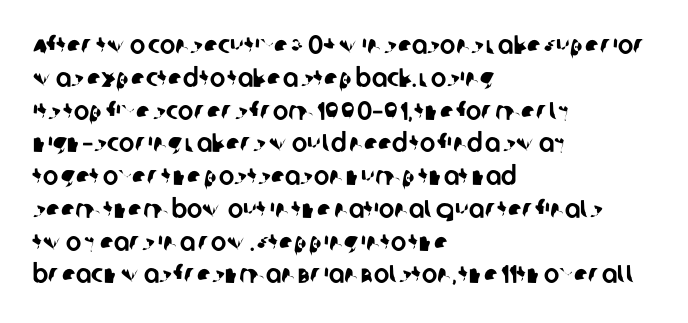
{"underline": "no", "align": "left", "line_spacing": "normal", "line_spacing_ratio": 1.26, "letter_spacing": "normal", "letter_spacing_em": 0.0, "glyph_px": 26}
